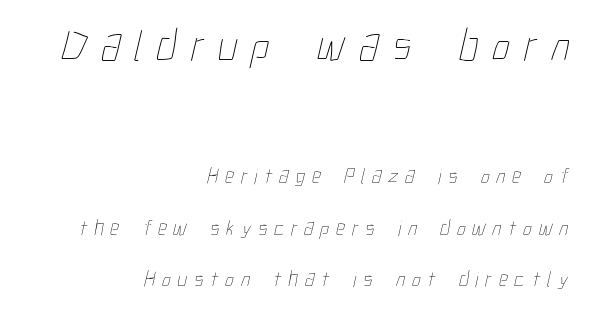
The image shows 45 px thin, condensed type; set right-aligned, loose line spacing (2.34x), unusually wide letter spacing (+0.31 em), not underlined; the first (top) block is 2.05x larger; low stroke contrast and a medium x-height.
